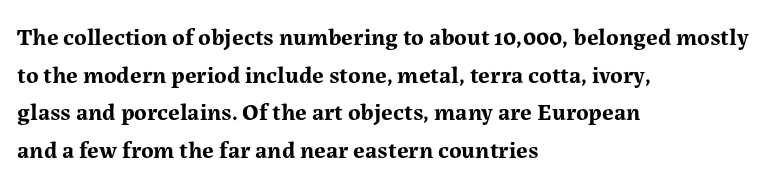
{"italic": "no", "bold": "yes", "underline": "no", "align": "left", "line_spacing": "normal", "line_spacing_ratio": 1.57, "letter_spacing": "normal", "letter_spacing_em": 0.0, "glyph_px": 24}
